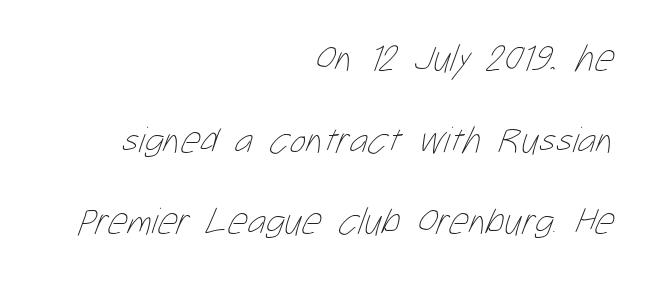
{"bold": "no", "weight": "thin", "width": "condensed", "stroke_contrast": "low", "x_height": "medium", "monospaced": "no", "underline": "no", "align": "right", "line_spacing": "loose", "line_spacing_ratio": 2.15, "letter_spacing": "normal", "letter_spacing_em": 0.0, "glyph_px": 38}
